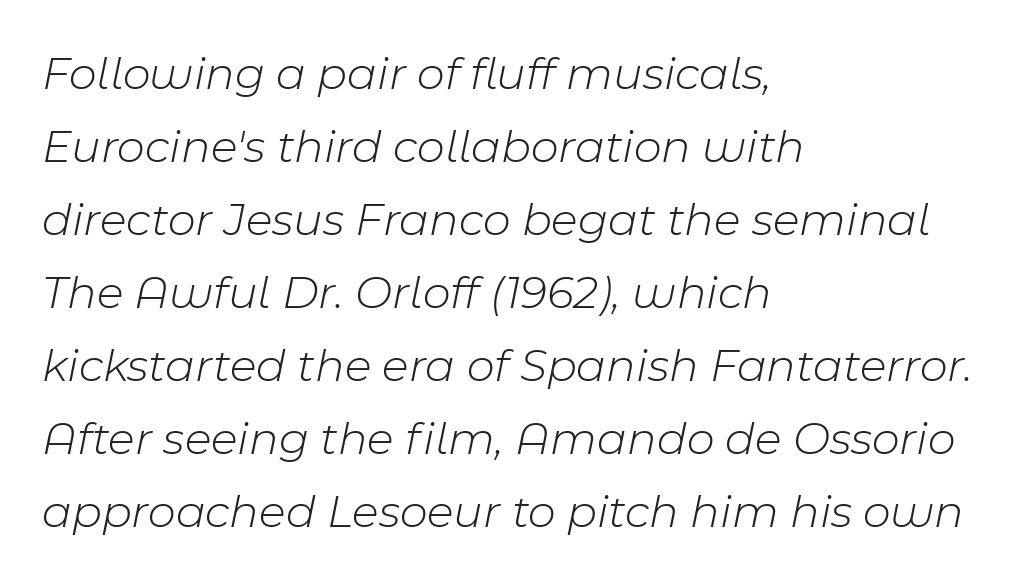
Spacing between characters is what you'd get straight out of the box. Spacing verdict: proportional, widths tailored to each character. Summary of vertical rhythm: regular, with standard interline spacing. Beneath every word, the page is bare.
